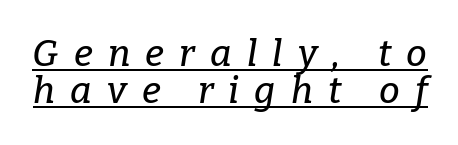
These lines are rendered in a variable-pitch font. The lettering is marked with a stroke running underneath it. Regarding leading, the lines here are crowded together. Is this a sans? No — the strokes have serifs. Notice how the stems are inclined rather than vertical — that's the hallmark of italics.
